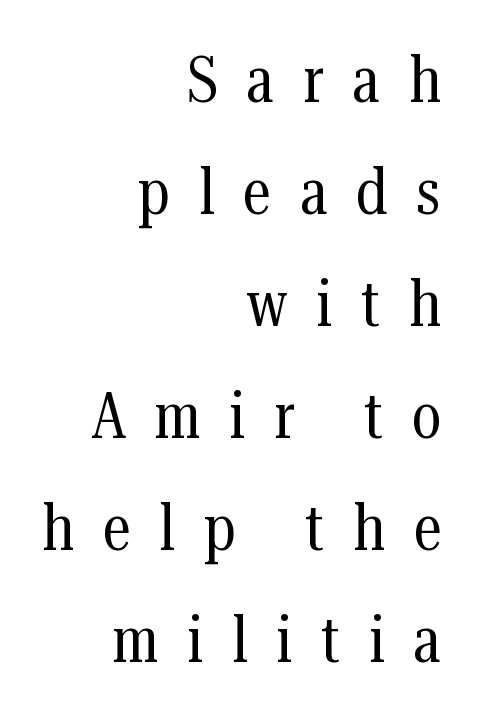
Q: Is the text bold? A: No.
Q: Is the text italic (slanted)? A: No, it is upright.
Q: Is the typeface a serif or a sans-serif typeface? A: Serif.
Q: Is the text underlined? A: No.
Q: How is the paragraph aligned? A: Right-aligned.
Q: Is the spacing between letters normal or unusually wide? A: Unusually wide.
Q: Width (condensed, normal, or wide)? A: Condensed.
Q: Stroke contrast? A: Medium.
Q: x-height? A: Medium.
Q: Monospaced? A: No.
